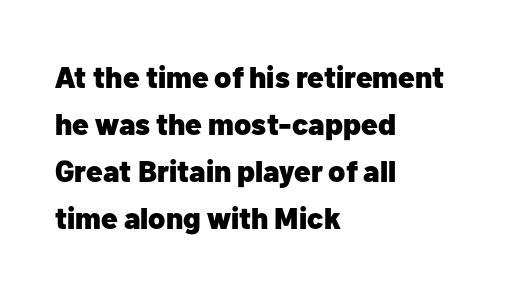
Q: Is the text bold? A: Yes.
Q: Is the text italic (slanted)? A: No, it is upright.
Q: Is the typeface a serif or a sans-serif typeface? A: Sans-serif.
Q: Is the text underlined? A: No.
Q: How is the paragraph aligned? A: Left-aligned.
Q: Is the spacing between letters normal or unusually wide? A: Normal.
Q: Is the spacing between lines tight, normal or loose? A: Normal.
Q: Width (condensed, normal, or wide)? A: Normal.
Q: Stroke contrast? A: Low.
Q: x-height? A: Medium.
Q: Monospaced? A: No.
